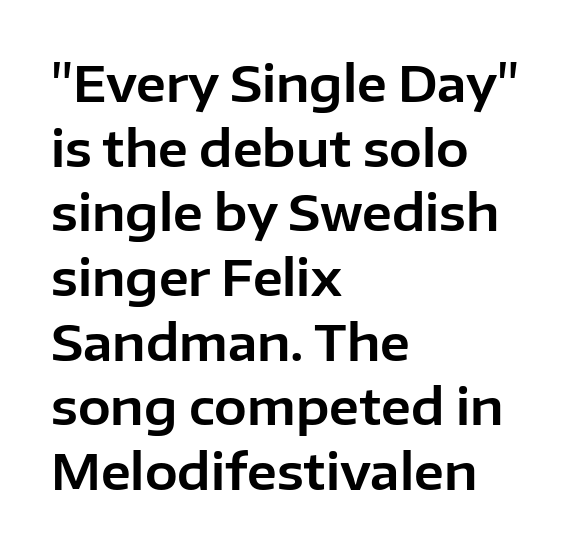
Q: Is the text italic (slanted)? A: No, it is upright.
Q: Is the typeface a serif or a sans-serif typeface? A: Sans-serif.
Q: Is the text underlined? A: No.
Q: How is the paragraph aligned? A: Left-aligned.
Q: Is the spacing between letters normal or unusually wide? A: Normal.
Q: Is the spacing between lines tight, normal or loose? A: Normal.
Q: Width (condensed, normal, or wide)? A: Normal.
Q: Stroke contrast? A: Low.
Q: x-height? A: Medium.
Q: Monospaced? A: No.
